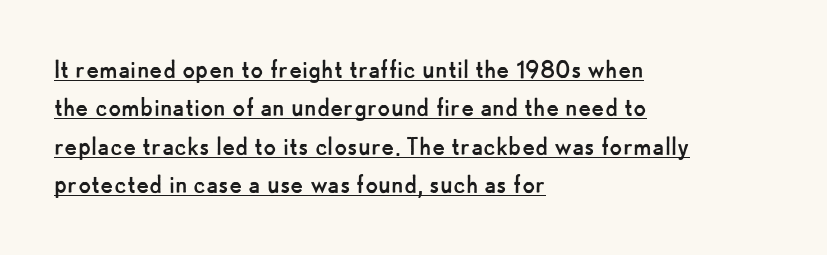
The gaps between neighbouring characters are ordinary and unremarkable. The rendering uses natural spacing where letterforms have individual widths. These characters rest on top of a visible drawn line. Typographically, this falls in the sans-serif category. These lines stack with their left ends in a neat column. The strokes are not fattened; the text isn't bold.
